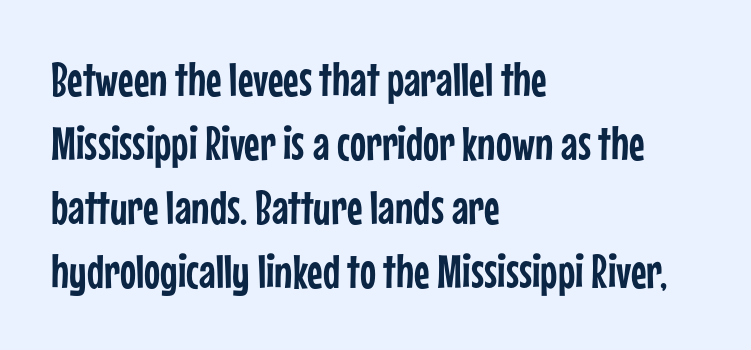
Q: Is the text italic (slanted)? A: No, it is upright.
Q: Is the typeface a serif or a sans-serif typeface? A: Sans-serif.
Q: Is the text underlined? A: No.
Q: How is the paragraph aligned? A: Left-aligned.
Q: Is the spacing between letters normal or unusually wide? A: Normal.
Q: Is the spacing between lines tight, normal or loose? A: Normal.
Q: Width (condensed, normal, or wide)? A: Condensed.
Q: Stroke contrast? A: Low.
Q: x-height? A: Medium.
Q: Monospaced? A: No.
